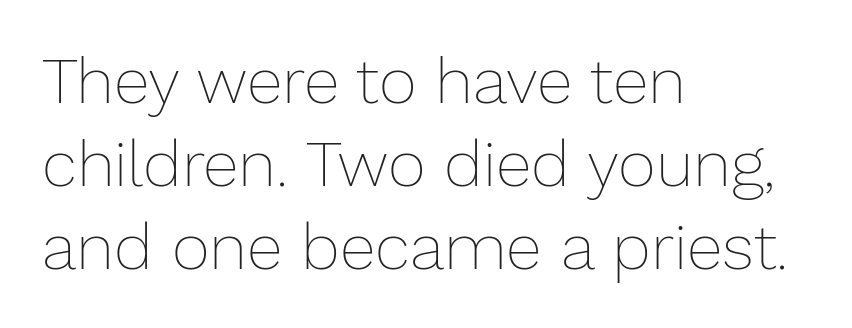
This sample has the flowing, uneven cadence of proportional lettering. A bare baseline throughout the passage. Visually the block forms a straight wall on the left and a jagged coastline on the right. The letters stand straight up with perfectly vertical stems. Each new line begins a customary step beneath the previous one.
